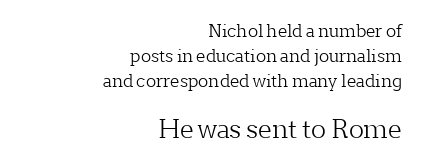
Q: Is the text bold? A: No.
Q: Is the text italic (slanted)? A: No, it is upright.
Q: Is the text underlined? A: No.
Q: How is the paragraph aligned? A: Right-aligned.
Q: Is the spacing between letters normal or unusually wide? A: Normal.
Q: Is the spacing between lines tight, normal or loose? A: Normal.
Q: Which block of text is set in a larger size, the first (top) or the second (bottom)? A: The second (bottom) one.
